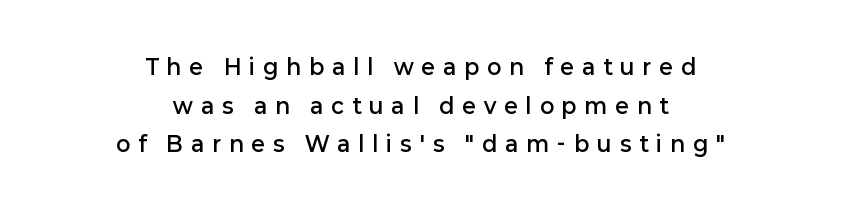
The passage shown has open, widely tracked lettering throughout. This is roman type, the default non-slanted kind. Type without underlining. The lines are quadded center.
